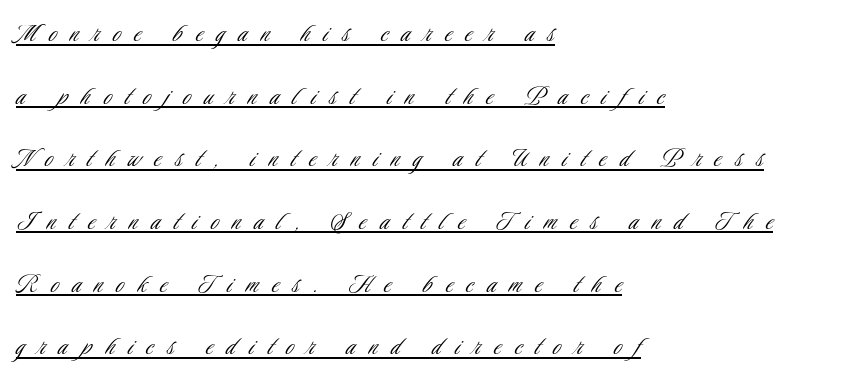
Each letter keeps its own natural width here, so spacing adapts to shape. Casual observation: everything's shoved over to the left. Vertically, the passage feels expansive, rows floating well apart.
